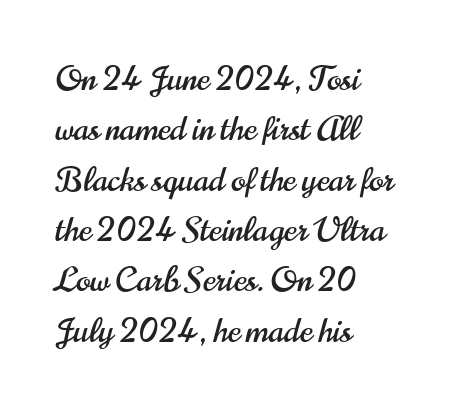
{"serif": "no", "width": "condensed", "stroke_contrast": "high", "x_height": "small", "monospaced": "no", "underline": "no", "align": "left", "line_spacing": "normal", "line_spacing_ratio": 1.48, "letter_spacing": "normal", "letter_spacing_em": 0.0, "glyph_px": 34}
